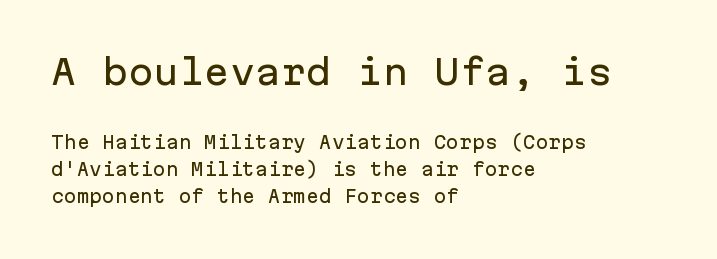
In CSS terms this would be text-align: left. Tall strokes in this sample are plumb rather than angled. A typesetter would call this zero additional tracking. The passage shown is typed in a monospace face where columns stay perfectly aligned.
